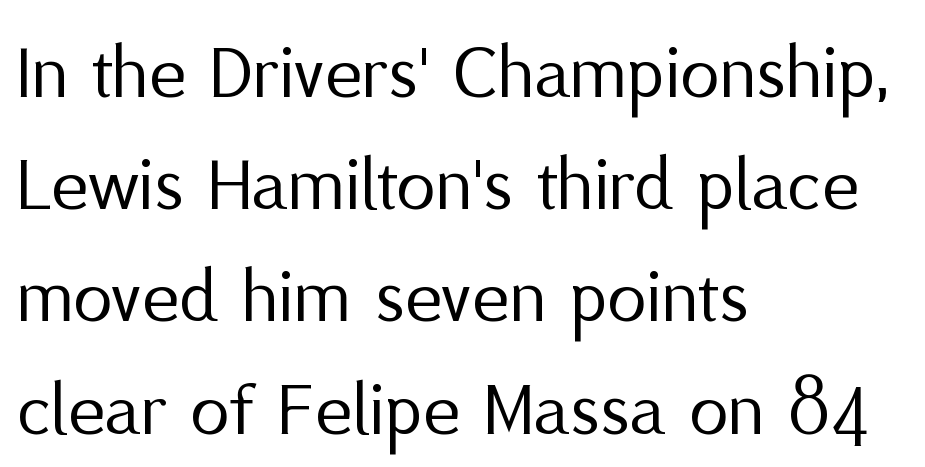
Q: Is the text bold? A: No.
Q: Is the text italic (slanted)? A: No, it is upright.
Q: Is the typeface a serif or a sans-serif typeface? A: Sans-serif.
Q: Is the text underlined? A: No.
Q: How is the paragraph aligned? A: Left-aligned.
Q: Is the spacing between letters normal or unusually wide? A: Normal.
Q: Is the spacing between lines tight, normal or loose? A: Normal.
Q: Width (condensed, normal, or wide)? A: Normal.
Q: Stroke contrast? A: Medium.
Q: x-height? A: Medium.
Q: Monospaced? A: No.
